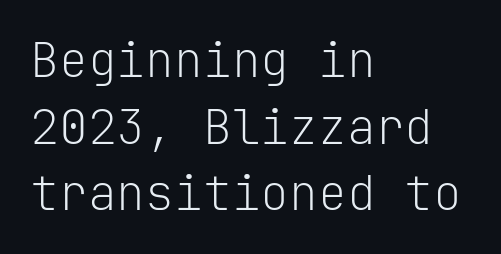
The designer left line spacing at the default. The line texture is even and compact thanks to regular tracking. The space beneath each line is pristine and unruled. Do the characters align in a grid? Yes, the font is monospaced.
